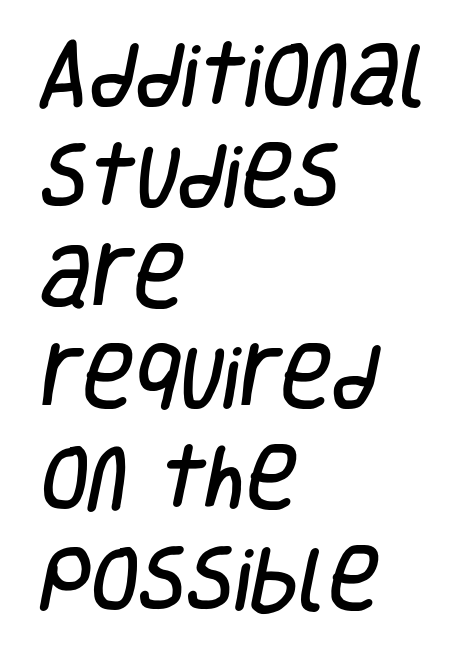
The image shows 70 px condensed sans-serif type; set left-aligned, normal line spacing (1.44x), normal letter spacing, not underlined; low stroke contrast and a large x-height.
